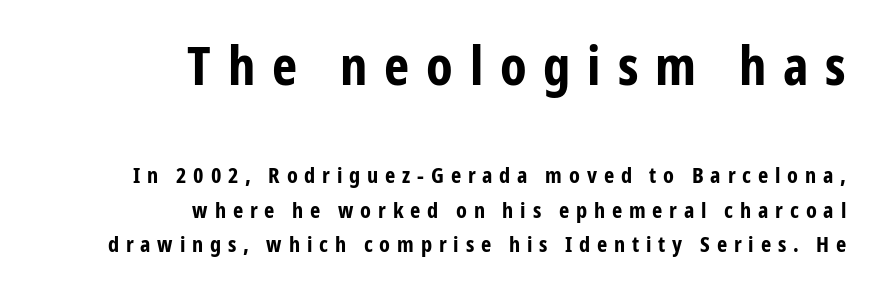
{"serif": "no", "italic": "no", "bold": "yes", "weight": "bold", "width": "condensed", "stroke_contrast": "low", "x_height": "medium", "monospaced": "no", "underline": "no", "align": "right", "line_spacing": "normal", "line_spacing_ratio": 1.56, "letter_spacing": "wide", "letter_spacing_em": 0.31, "larger_block": "first", "size_ratio": 2.45, "glyph_px": 54}
